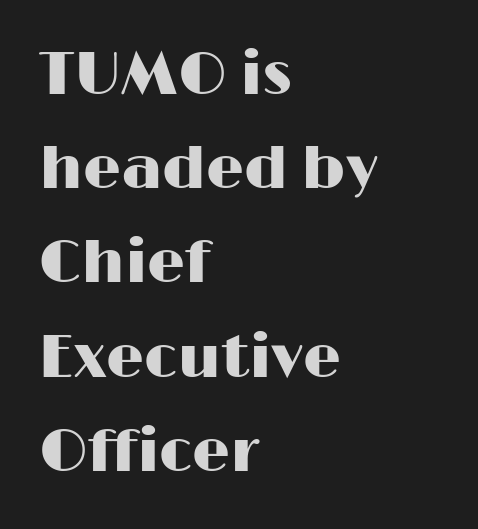
Q: Is the text italic (slanted)? A: No, it is upright.
Q: Is the typeface a serif or a sans-serif typeface? A: Sans-serif.
Q: Is the text underlined? A: No.
Q: How is the paragraph aligned? A: Left-aligned.
Q: Is the spacing between letters normal or unusually wide? A: Normal.
Q: Is the spacing between lines tight, normal or loose? A: Normal.
Q: Width (condensed, normal, or wide)? A: Wide.
Q: Stroke contrast? A: High.
Q: x-height? A: Medium.
Q: Monospaced? A: No.
